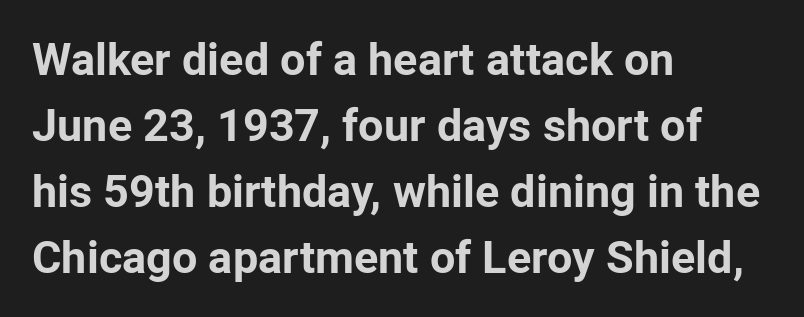
The glyphs in this specimen are sans serif. Is this a fixed-width face? No — the glyphs have proportional, varying widths. These lines sit exactly where default settings would place them. Check under the words: just untouched page.
